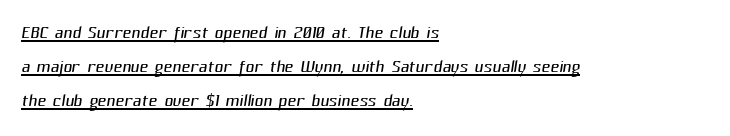
Q: Is the text bold? A: No.
Q: Is the text underlined? A: Yes.
Q: How is the paragraph aligned? A: Left-aligned.
Q: Is the spacing between letters normal or unusually wide? A: Normal.
Q: Is the spacing between lines tight, normal or loose? A: Normal.
